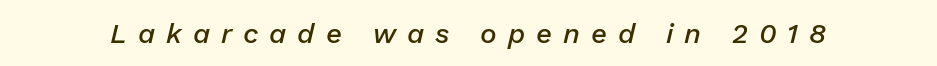
{"italic": "yes", "lean": "right", "slant_degrees": 13, "bold": "semi", "weight": "semibold", "width": "normal", "stroke_contrast": "low", "x_height": "medium", "monospaced": "no", "underline": "no", "letter_spacing": "wide", "letter_spacing_em": 0.39, "glyph_px": 28}
